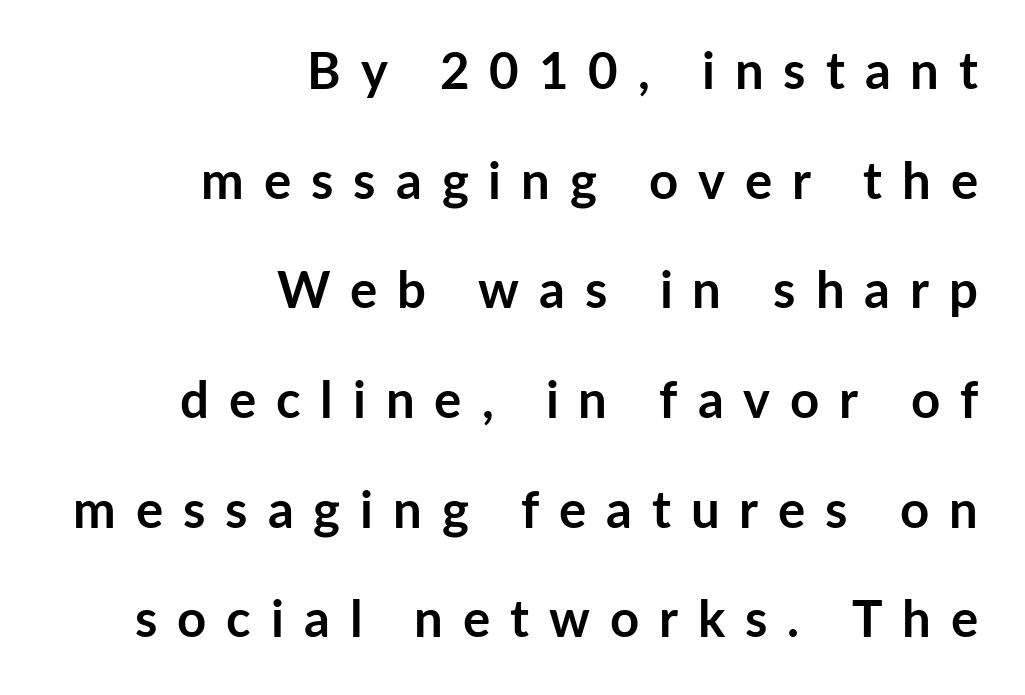
{"serif": "no", "italic": "no", "bold": "yes", "weight": "semibold", "width": "normal", "stroke_contrast": "low", "x_height": "medium", "monospaced": "no", "underline": "no", "align": "right", "line_spacing": "loose", "line_spacing_ratio": 2.15, "letter_spacing": "wide", "letter_spacing_em": 0.39, "glyph_px": 51}
